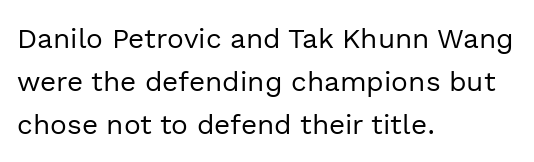
The lines in this sample share a left origin and differ only in where they stop. Ordinary non-slanted type is in use. The letters carry no serifs — their stems end cleanly without finishing strokes. Does the leading feel generous? No, just average.
